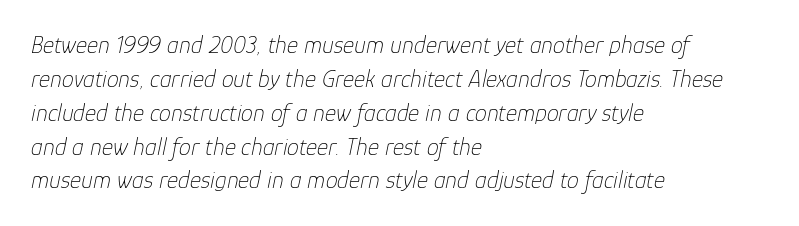
Q: Is the text bold? A: No.
Q: Is the text italic (slanted)? A: Yes, it leans right by about 12 degrees.
Q: Is the text underlined? A: No.
Q: How is the paragraph aligned? A: Left-aligned.
Q: Is the spacing between letters normal or unusually wide? A: Normal.
Q: Is the spacing between lines tight, normal or loose? A: Normal.
